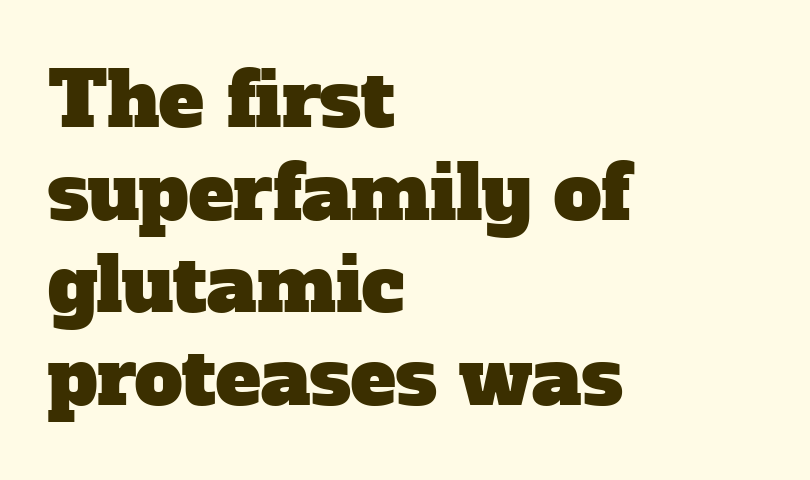
{"serif": "yes", "width": "normal", "stroke_contrast": "low", "x_height": "medium", "monospaced": "no", "underline": "no", "align": "left", "line_spacing_ratio": 1.22, "letter_spacing": "normal", "letter_spacing_em": 0.0, "glyph_px": 76}
